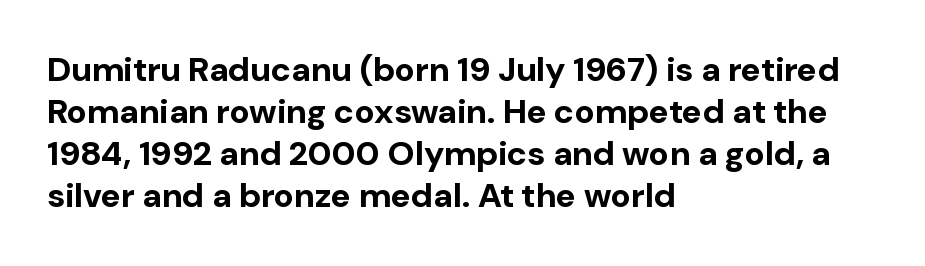
{"serif": "no", "italic": "no", "bold": "yes", "weight": "bold", "width": "normal", "stroke_contrast": "low", "x_height": "medium", "monospaced": "no", "underline": "no", "align": "left", "line_spacing_ratio": 1.24, "letter_spacing": "normal", "letter_spacing_em": 0.0, "glyph_px": 34}
